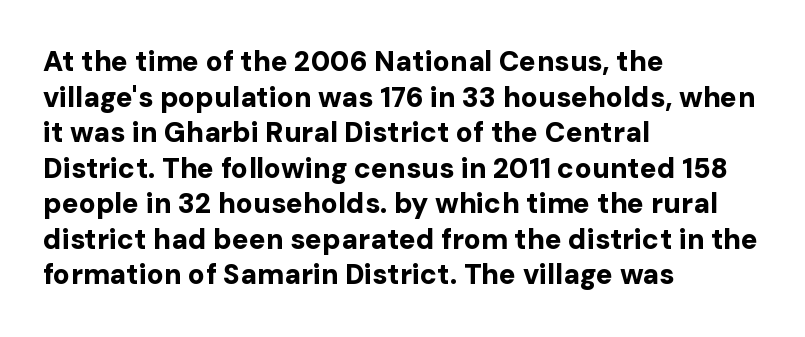
Q: Is the text bold? A: Yes.
Q: Is the text italic (slanted)? A: No, it is upright.
Q: Is the typeface a serif or a sans-serif typeface? A: Sans-serif.
Q: Is the text underlined? A: No.
Q: How is the paragraph aligned? A: Left-aligned.
Q: Is the spacing between letters normal or unusually wide? A: Normal.
Q: Is the spacing between lines tight, normal or loose? A: Normal.
Q: Width (condensed, normal, or wide)? A: Normal.
Q: Stroke contrast? A: Low.
Q: x-height? A: Medium.
Q: Monospaced? A: No.
